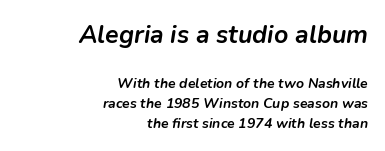
The image shows 25 px bold type, italic (leaning right); set right-aligned, normal line spacing (1.44x), normal letter spacing, not underlined; the first (top) block is 1.79x larger.
